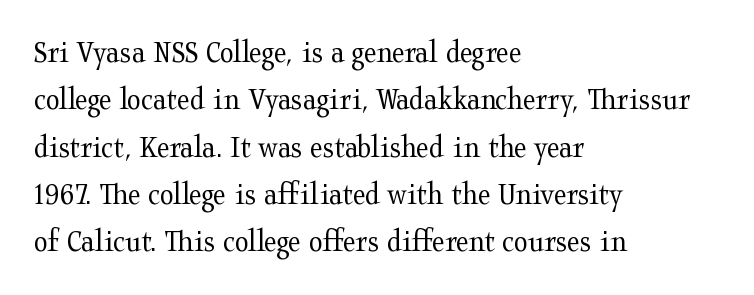
{"serif": "yes", "italic": "no", "bold": "no", "weight": "regular", "width": "wide", "stroke_contrast": "medium", "x_height": "medium", "monospaced": "no", "underline": "no", "align": "left", "line_spacing": "normal", "line_spacing_ratio": 1.48, "letter_spacing": "normal", "letter_spacing_em": 0.0, "glyph_px": 32}
